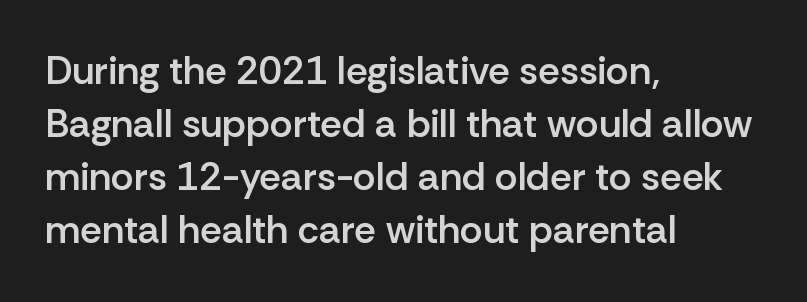
Horizontal bands of white between lines are of average thickness. The passage shown is not underscored anywhere. Typographic density is moderately raised because the face is semibold. Layout note: lines flush left. The line texture is even and compact thanks to regular tracking.
